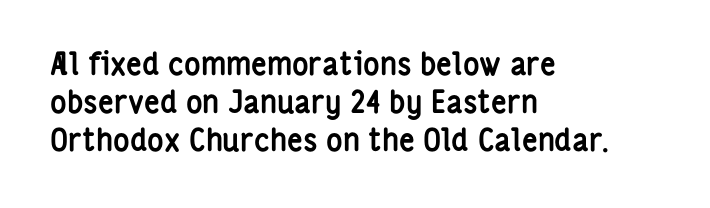
{"serif": "no", "italic": "no", "bold": "yes", "weight": "semibold", "width": "condensed", "stroke_contrast": "low", "x_height": "medium", "monospaced": "no", "underline": "no", "align": "left", "line_spacing_ratio": 1.22, "letter_spacing": "normal", "letter_spacing_em": 0.0, "glyph_px": 31}
